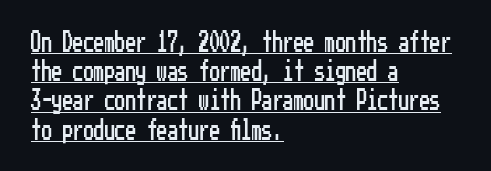
The rendering keeps characters at their native spacing. Descenders here cross a horizontal rule under the line. Is there much room between lines? A standard amount, neither cramped nor airy. Ascenders rise straight up at ninety degrees. Alignment: flush left.
